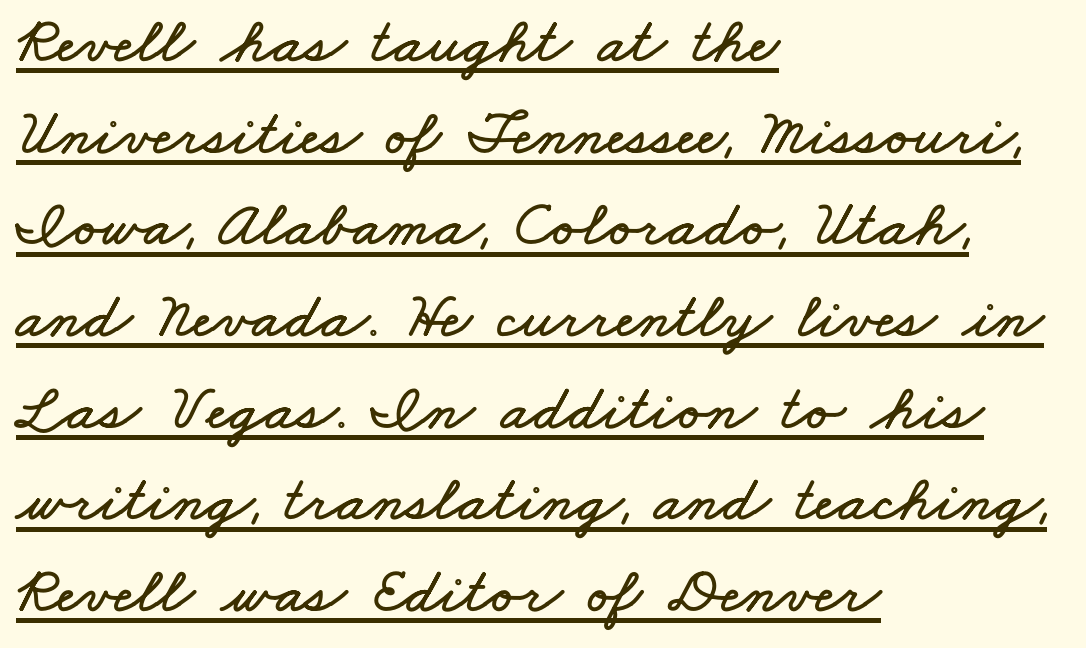
Q: Is the text underlined? A: Yes.
Q: How is the paragraph aligned? A: Left-aligned.
Q: Is the spacing between letters normal or unusually wide? A: Normal.
Q: Is the spacing between lines tight, normal or loose? A: Normal.
Q: Width (condensed, normal, or wide)? A: Wide.
Q: Stroke contrast? A: Low.
Q: x-height? A: Small.
Q: Monospaced? A: No.
